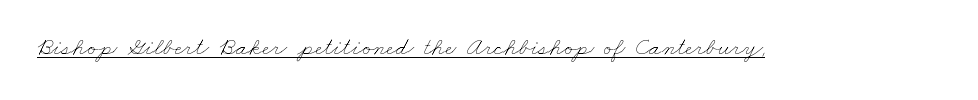
The image shows 25 px text type; set normal letter spacing, underlined.
